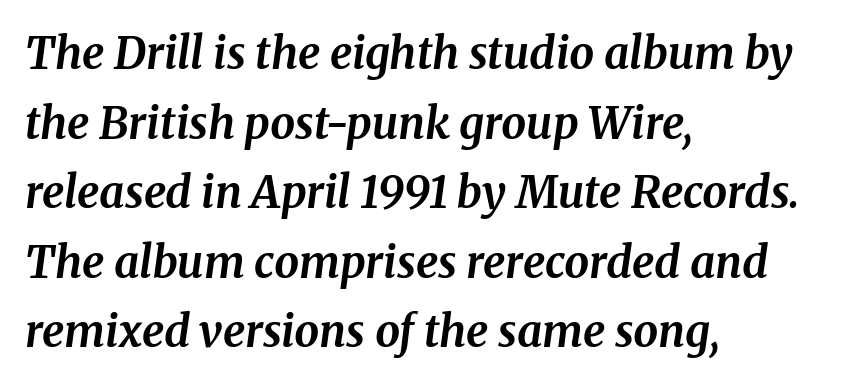
The image shows 44 px bold serif type, italic (leaning right); set left-aligned, normal line spacing (1.58x), normal letter spacing, not underlined; medium stroke contrast and a medium x-height.
